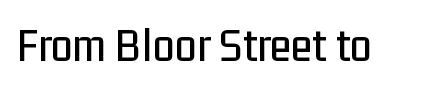
Q: Is the text italic (slanted)? A: No, it is upright.
Q: Is the typeface a serif or a sans-serif typeface? A: Sans-serif.
Q: Is the text underlined? A: No.
Q: Is the spacing between letters normal or unusually wide? A: Normal.
Q: Width (condensed, normal, or wide)? A: Condensed.
Q: Stroke contrast? A: Low.
Q: x-height? A: Medium.
Q: Monospaced? A: No.
